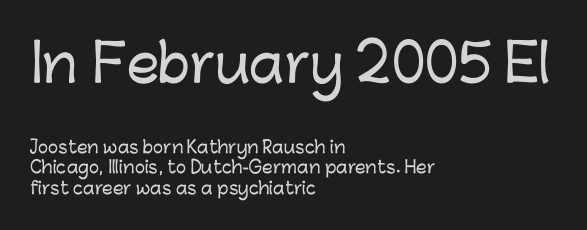
The lines in this sample share a left origin and differ only in where they stop. Proportional: the letters do not fall into vertical columns. Nope, no serifs anywhere on these letters. Inter-character spacing is left at the font's built-in metrics. Honestly, there is no underline to notice here at all. The letters in the upper block stand taller than those in the block below.
